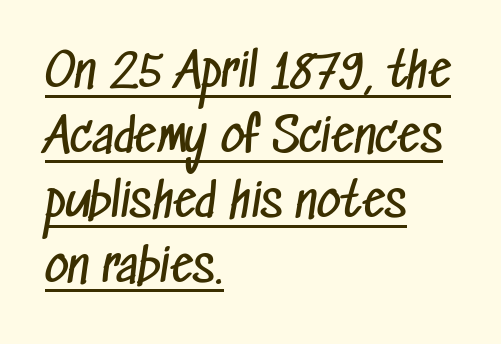
Q: Is the text bold? A: No.
Q: Is the typeface a serif or a sans-serif typeface? A: Sans-serif.
Q: Is the text underlined? A: Yes.
Q: How is the paragraph aligned? A: Left-aligned.
Q: Is the spacing between letters normal or unusually wide? A: Normal.
Q: Is the spacing between lines tight, normal or loose? A: Normal.
Q: Width (condensed, normal, or wide)? A: Condensed.
Q: Stroke contrast? A: Low.
Q: x-height? A: Medium.
Q: Monospaced? A: No.
